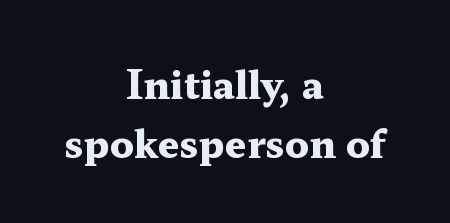
If you folded the block vertically in half, each line would mirror itself in length. Is the letter spacing exaggerated? No — it looks like the ordinary default. The glyphs in this specimen are seriffed. Varying glyph widths throughout — classic text-font behaviour. Tall strokes in this sample are plumb rather than angled.
